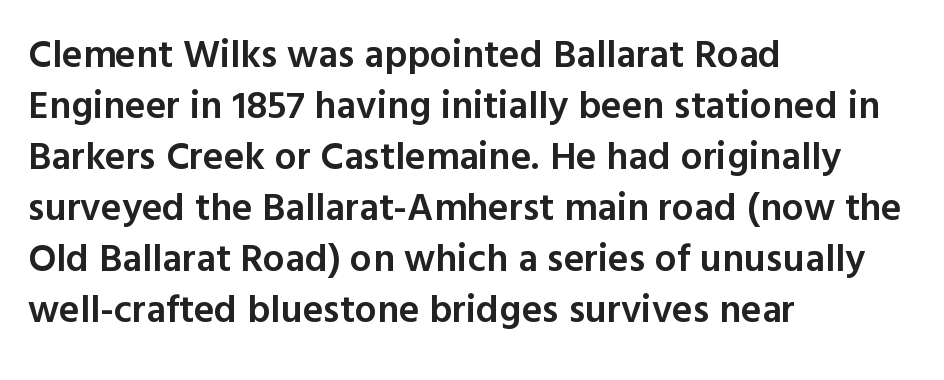
{"serif": "no", "italic": "no", "bold": "semi", "weight": "semibold", "width": "normal", "x_height": "medium", "monospaced": "no", "underline": "no", "align": "left", "line_spacing": "normal", "line_spacing_ratio": 1.31, "letter_spacing": "normal", "letter_spacing_em": 0.0, "glyph_px": 39}
